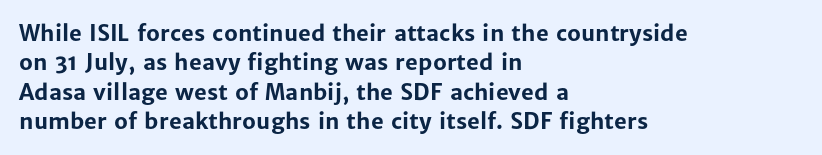
Q: Is the text bold? A: Yes.
Q: Is the text italic (slanted)? A: No, it is upright.
Q: Is the text underlined? A: No.
Q: How is the paragraph aligned? A: Left-aligned.
Q: Is the spacing between letters normal or unusually wide? A: Normal.
Q: Is the spacing between lines tight, normal or loose? A: Normal.
